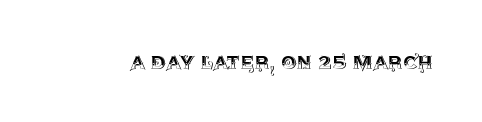
The image shows 24 px text type, upright; set normal letter spacing, not underlined.
